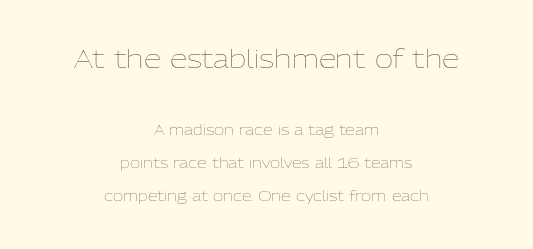
Line starts and ends both wander, symmetrically. Leading: increased. Characters remain perfectly vertical along every line. Unmarked baselines from the first word to the last. Which chunk is bigger? The first one — the top block dwarfs the bottom. Tracking here is standard; glyphs follow each other at the usual distance.
